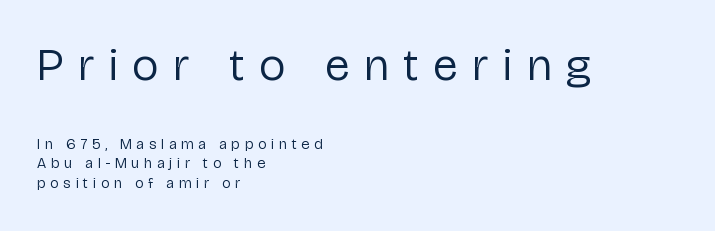
The image shows 46 px regular-weight sans-serif type, upright; set left-aligned, normal line spacing (1.32x), unusually wide letter spacing (+0.32 em), not underlined; the first (top) block is 3.07x larger; low stroke contrast and a medium x-height.
